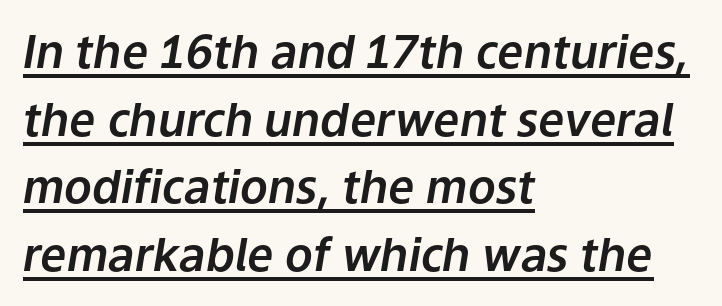
In CSS terms this would be text-align: left. The face used here is proportionally spaced, like ordinary book or web type. Decoration check: the copy is underlined. When letters slant like this, we call the style italic.
